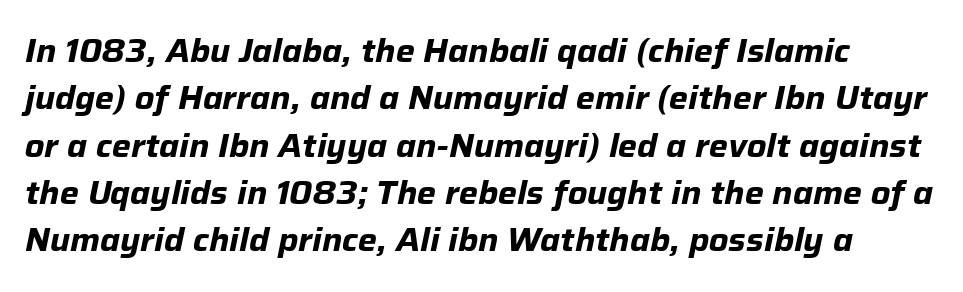
{"italic": "yes", "lean": "right", "slant_degrees": 12, "bold": "yes", "weight": "bold", "width": "normal", "stroke_contrast": "low", "x_height": "medium", "monospaced": "no", "underline": "no", "line_spacing": "normal", "line_spacing_ratio": 1.48, "letter_spacing": "normal", "letter_spacing_em": 0.0, "glyph_px": 32}
